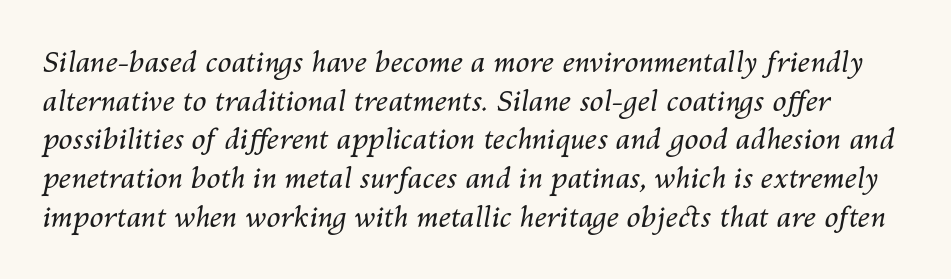
The image shows 28 px regular-weight type, italic (leaning right); set normal line spacing (1.38x), normal letter spacing, not underlined; medium stroke contrast and a medium x-height.
